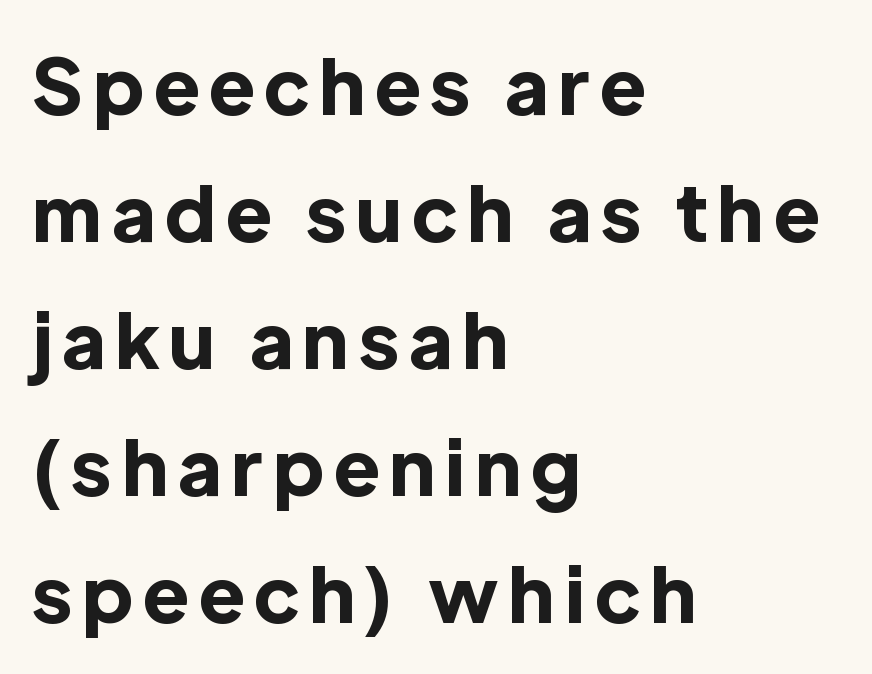
The image shows 77 px bold sans-serif type, upright; set left-aligned, normal line spacing (1.65x), not underlined; a medium x-height.
